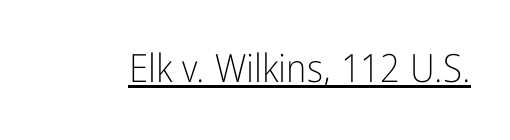
The typeface chosen for these lines omits serifs. Somebody hit Ctrl+U on this one — the words are underlined. The strokes are not fattened; the text isn't bold. Ascenders rise straight up at ninety degrees.
